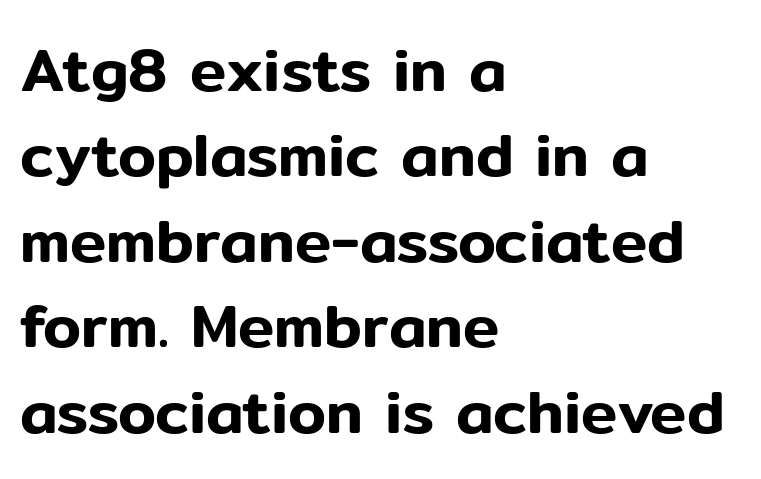
Q: Is the text italic (slanted)? A: No, it is upright.
Q: Is the typeface a serif or a sans-serif typeface? A: Sans-serif.
Q: Is the text underlined? A: No.
Q: How is the paragraph aligned? A: Left-aligned.
Q: Is the spacing between letters normal or unusually wide? A: Normal.
Q: Is the spacing between lines tight, normal or loose? A: Normal.
Q: Width (condensed, normal, or wide)? A: Normal.
Q: Stroke contrast? A: Low.
Q: x-height? A: Medium.
Q: Monospaced? A: No.
